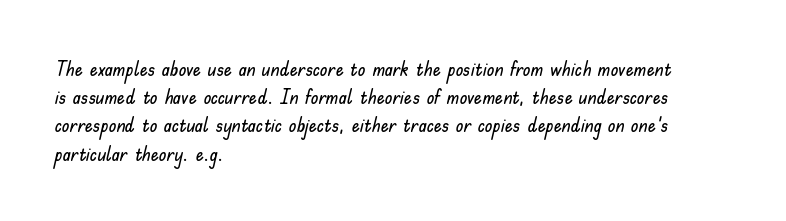
Q: Is the text italic (slanted)? A: Yes.
Q: Is the text underlined? A: No.
Q: How is the paragraph aligned? A: Left-aligned.
Q: Is the spacing between letters normal or unusually wide? A: Normal.
Q: Is the spacing between lines tight, normal or loose? A: Normal.
